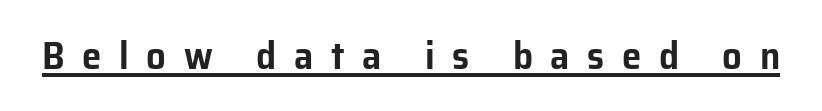
Q: Is the text italic (slanted)? A: No, it is upright.
Q: Is the typeface a serif or a sans-serif typeface? A: Sans-serif.
Q: Is the text underlined? A: Yes.
Q: Is the spacing between letters normal or unusually wide? A: Unusually wide.
Q: Width (condensed, normal, or wide)? A: Normal.
Q: Stroke contrast? A: Low.
Q: x-height? A: Medium.
Q: Monospaced? A: No.
